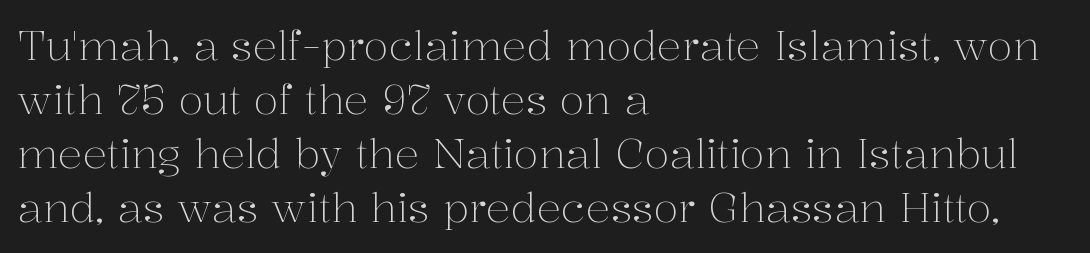
Q: Is the text bold? A: No.
Q: Is the text italic (slanted)? A: No, it is upright.
Q: Is the typeface a serif or a sans-serif typeface? A: Serif.
Q: Is the text underlined? A: No.
Q: How is the paragraph aligned? A: Left-aligned.
Q: Is the spacing between letters normal or unusually wide? A: Normal.
Q: Is the spacing between lines tight, normal or loose? A: Normal.
Q: Width (condensed, normal, or wide)? A: Normal.
Q: Stroke contrast? A: Medium.
Q: x-height? A: Medium.
Q: Monospaced? A: No.
